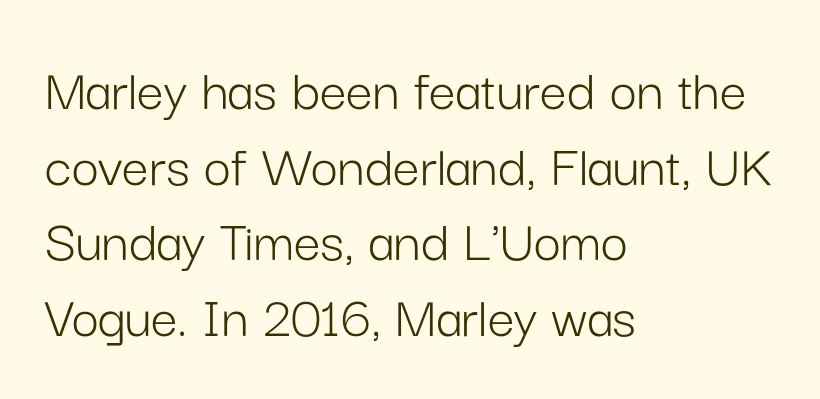
The image shows 60 px light sans-serif type, upright; set left-aligned, normal line spacing (1.26x), normal letter spacing, not underlined; low stroke contrast and a medium x-height.
